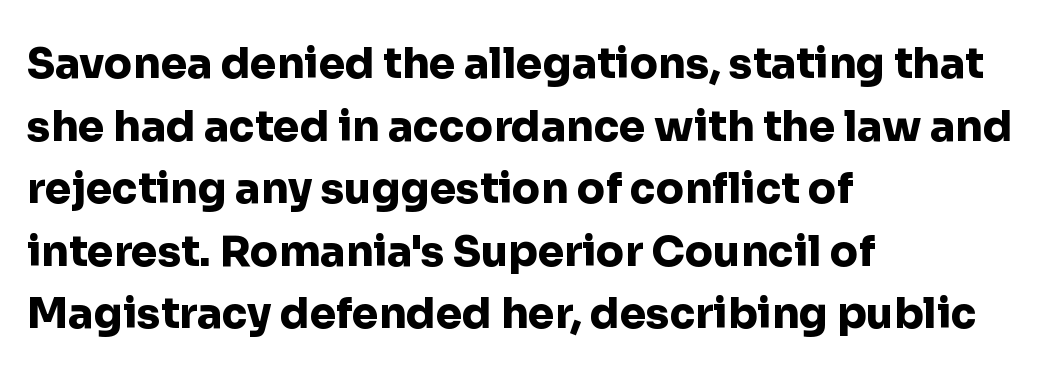
{"serif": "no", "italic": "no", "bold": "yes", "weight": "heavy", "width": "normal", "stroke_contrast": "low", "x_height": "medium", "monospaced": "no", "underline": "no", "align": "left", "line_spacing": "normal", "line_spacing_ratio": 1.49, "letter_spacing": "normal", "letter_spacing_em": 0.0, "glyph_px": 42}
